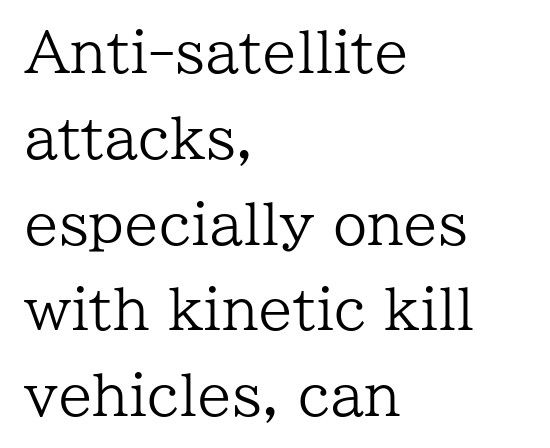
{"serif": "yes", "italic": "no", "bold": "no", "weight": "regular", "width": "normal", "stroke_contrast": "low", "x_height": "medium", "monospaced": "no", "underline": "no", "align": "left", "line_spacing": "normal", "line_spacing_ratio": 1.56, "letter_spacing": "normal", "letter_spacing_em": 0.0, "glyph_px": 55}
